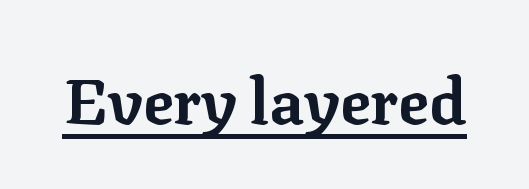
The rendering keeps characters at their native spacing. Unlike a clean sans, this face finishes its strokes with serifs. The letters advance in unequal steps, a hallmark of proportional type. You can tell it's not italic because the verticals are truly vertical. Bold? Absolutely — the strokes are thick and heavy.
